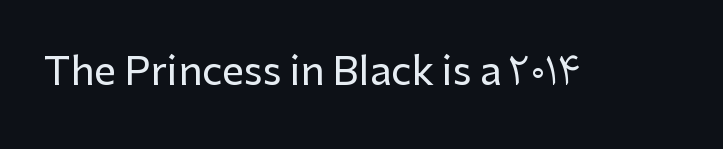
Vertical strokes here are truly vertical. Type without underlining. Here the designer chose a conventional face with non-uniform glyph widths. Font category for this specimen: sans-serif.
